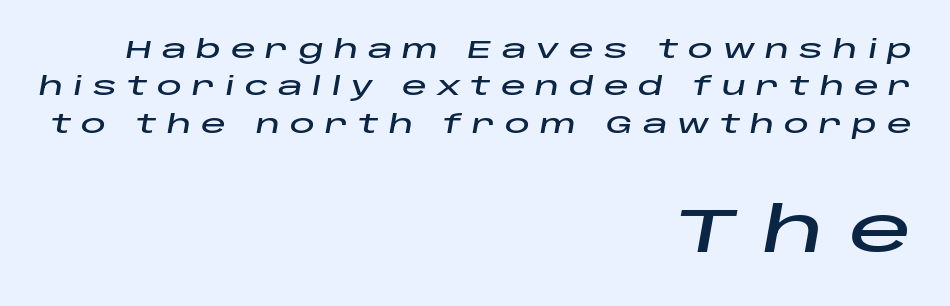
Q: Is the text italic (slanted)? A: Yes, it leans right by about 10 degrees.
Q: Is the text underlined? A: No.
Q: How is the paragraph aligned? A: Right-aligned.
Q: Is the spacing between letters normal or unusually wide? A: Unusually wide.
Q: Is the spacing between lines tight, normal or loose? A: Normal.
Q: Which block of text is set in a larger size, the first (top) or the second (bottom)? A: The second (bottom) one.
Q: Width (condensed, normal, or wide)? A: Wide.
Q: Stroke contrast? A: Low.
Q: x-height? A: Large.
Q: Monospaced? A: No.
